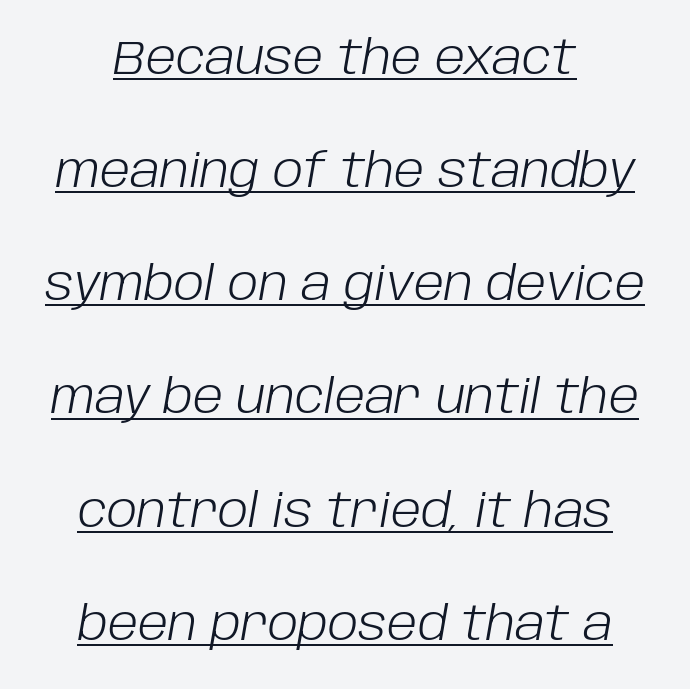
This block would shrink considerably if given ordinary leading; it's expanded now. Is the letter spacing exaggerated? No — it looks like the ordinary default. Vertical stems look standard width or narrower in stroke. Note the varied advance widths — an 'i' is clearly narrower than an 'm'. Posture: slanted.
